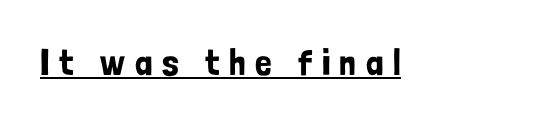
Q: Is the text italic (slanted)? A: No, it is upright.
Q: Is the typeface a serif or a sans-serif typeface? A: Sans-serif.
Q: Is the text underlined? A: Yes.
Q: Is the spacing between letters normal or unusually wide? A: Unusually wide.
Q: Width (condensed, normal, or wide)? A: Condensed.
Q: Stroke contrast? A: Low.
Q: x-height? A: Medium.
Q: Monospaced? A: No.
